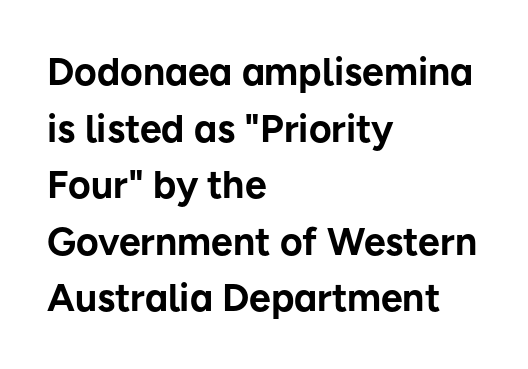
Decoration check: the copy has no underline. Compared with a centered layout, this one pins lines to the left instead. Is there any slant? The stems are plumb. Standard letterfit; no display-style spreading of the glyphs. The lines sit at an ordinary, default distance from one another.
